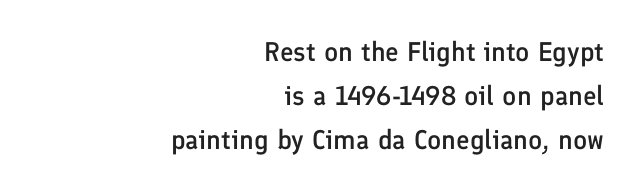
The image shows 27 px text type, upright; set right-aligned, normal line spacing (1.63x), normal letter spacing, not underlined.
